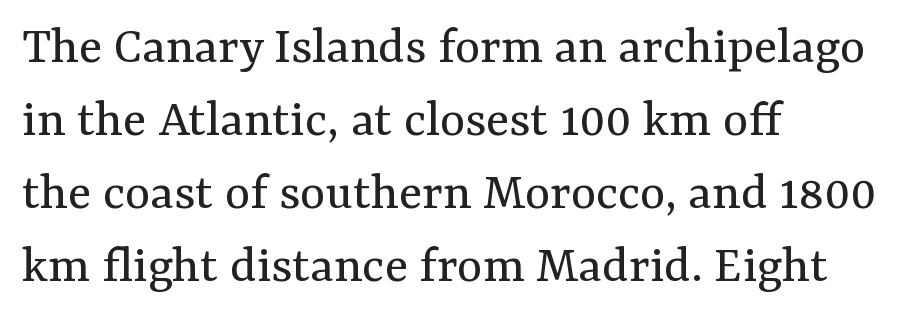
The image shows 54 px regular-weight serif type, upright; set left-aligned, normal line spacing (1.35x), normal letter spacing, not underlined; medium stroke contrast and a medium x-height.
